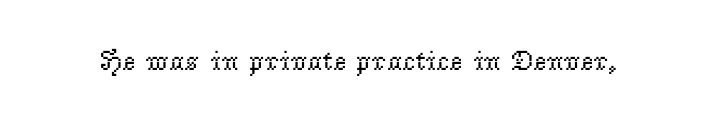
{"serif": "yes", "italic": "no", "bold": "no", "weight": "regular", "width": "normal", "stroke_contrast": "low", "x_height": "small", "monospaced": "no", "underline": "no", "letter_spacing": "normal", "letter_spacing_em": 0.0, "glyph_px": 28}
